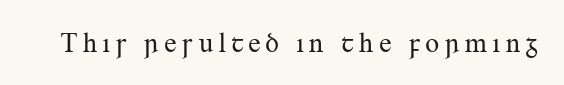
{"serif": "yes", "italic": "no", "bold": "no", "weight": "regular", "width": "normal", "stroke_contrast": "medium", "x_height": "small", "monospaced": "no", "underline": "no", "glyph_px": 28}
